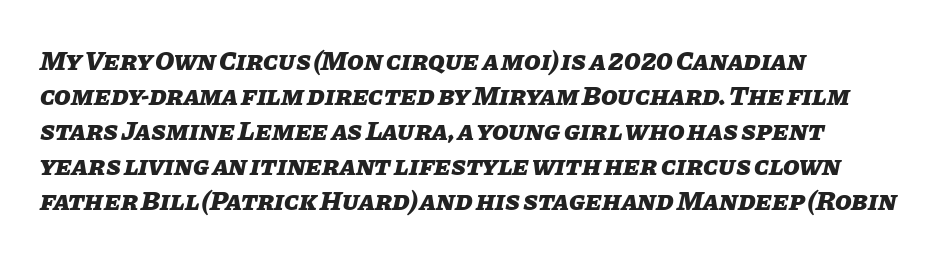
The image shows 27 px bold type, italic (leaning right); set left-aligned, normal line spacing (1.3x), normal letter spacing, not underlined.
